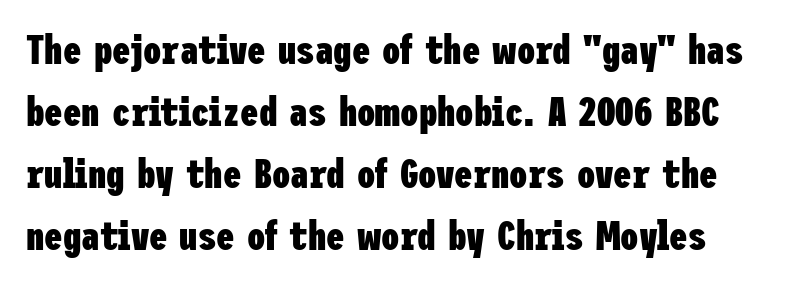
Q: Is the text bold? A: Yes.
Q: Is the text italic (slanted)? A: No, it is upright.
Q: Is the typeface a serif or a sans-serif typeface? A: Sans-serif.
Q: Is the text underlined? A: No.
Q: Is the spacing between letters normal or unusually wide? A: Normal.
Q: Is the spacing between lines tight, normal or loose? A: Normal.
Q: Width (condensed, normal, or wide)? A: Condensed.
Q: Stroke contrast? A: Low.
Q: x-height? A: Medium.
